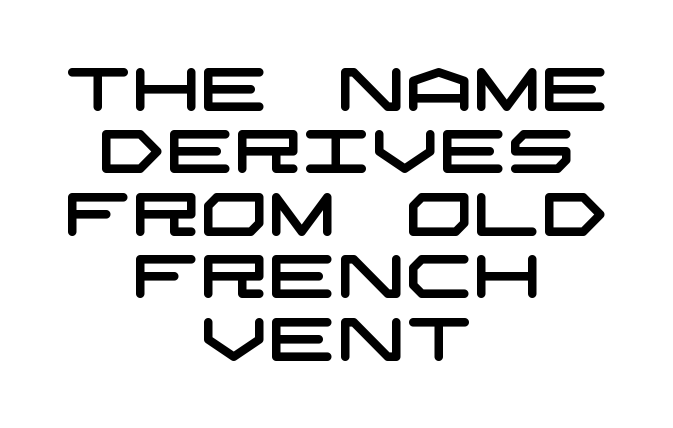
The image shows 60 px wide sans-serif type; set centered, tight line spacing (1.04x), normal letter spacing, not underlined; low stroke contrast and a large x-height.
